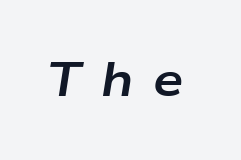
{"italic": "yes", "lean": "right", "slant_degrees": 9, "bold": "yes", "weight": "bold", "width": "wide", "stroke_contrast": "low", "x_height": "medium", "monospaced": "no", "underline": "no", "letter_spacing": "wide", "letter_spacing_em": 0.41, "glyph_px": 48}
